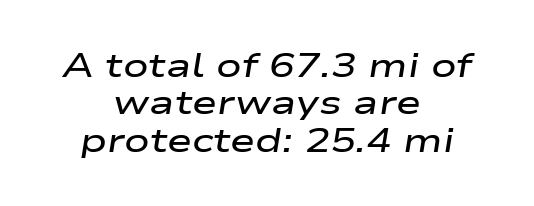
The paragraph shown floats in the horizontal middle. Style check: oblique. Think of a printed novel: that variable character pitch is what you see here. Descenders hang freely into open space. You could barely slide anything between these rows.
